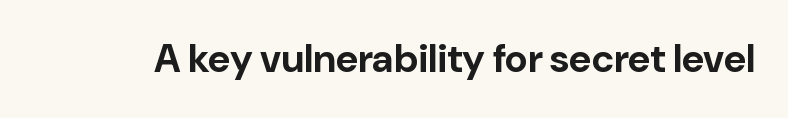
{"serif": "no", "italic": "no", "bold": "yes", "weight": "bold", "width": "normal", "stroke_contrast": "low", "x_height": "medium", "monospaced": "no", "underline": "no", "letter_spacing": "normal", "letter_spacing_em": 0.0, "glyph_px": 39}
